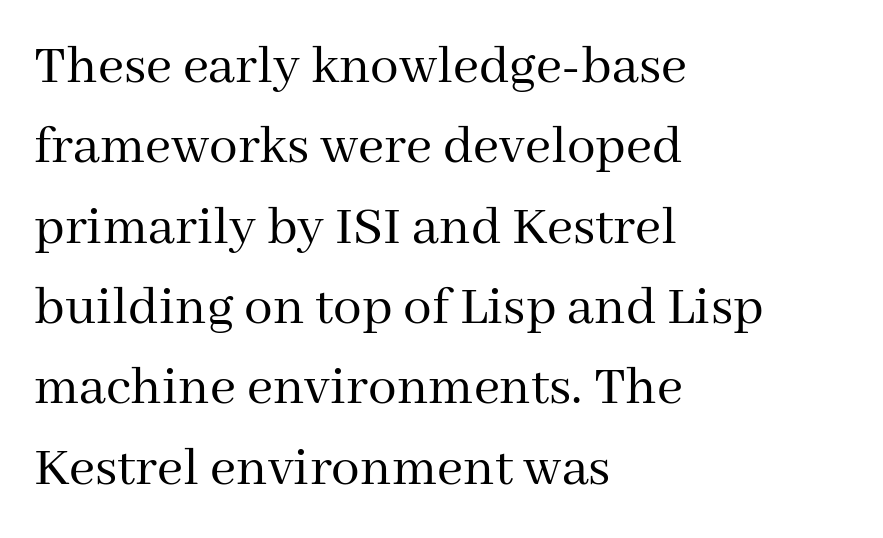
Q: Is the text bold? A: No.
Q: Is the text italic (slanted)? A: No, it is upright.
Q: Is the typeface a serif or a sans-serif typeface? A: Serif.
Q: Is the text underlined? A: No.
Q: How is the paragraph aligned? A: Left-aligned.
Q: Is the spacing between letters normal or unusually wide? A: Normal.
Q: Is the spacing between lines tight, normal or loose? A: Normal.
Q: Width (condensed, normal, or wide)? A: Normal.
Q: Stroke contrast? A: Medium.
Q: x-height? A: Medium.
Q: Monospaced? A: No.
